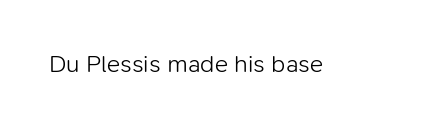
The rendering keeps characters at their native spacing. The font sits on the lighter half of the weight spectrum, regular included. Quick note: underline off. Is there any slant? The stems are plumb.
